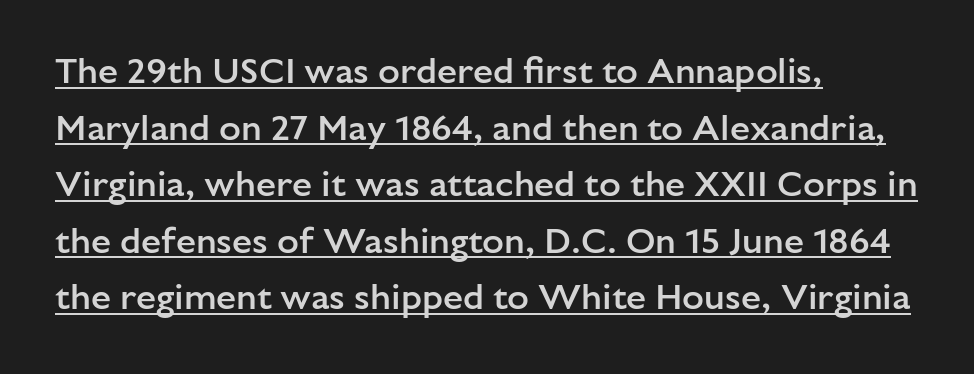
The image shows 36 px semibold sans-serif type, upright; set left-aligned, normal line spacing (1.57x), normal letter spacing, underlined; low stroke contrast and a medium x-height.
